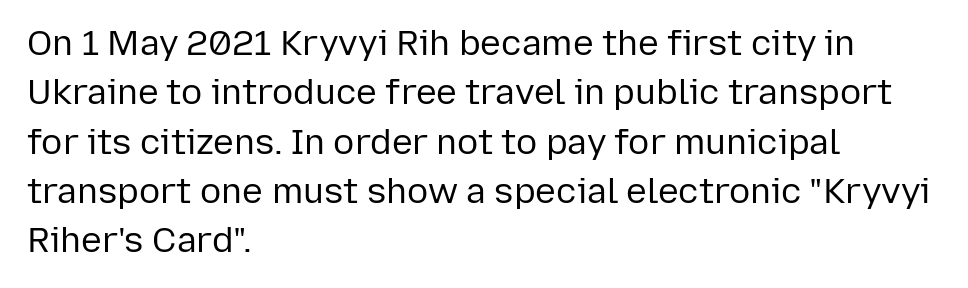
Type style note: lacks serifs. The vertical gap from one line to the next is medium. Tracking here is standard; glyphs follow each other at the usual distance. Bare-footed words on every line. Short and long lines alike share a common starting point at left. Unbolded letterforms with no extra heft.
